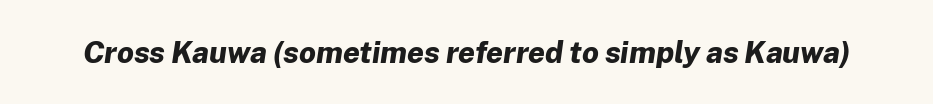
Q: Is the text bold? A: Yes.
Q: Is the text italic (slanted)? A: Yes, it leans right by about 8 degrees.
Q: Is the text underlined? A: No.
Q: Is the spacing between letters normal or unusually wide? A: Normal.
Q: Width (condensed, normal, or wide)? A: Normal.
Q: Stroke contrast? A: Low.
Q: x-height? A: Medium.
Q: Monospaced? A: No.
